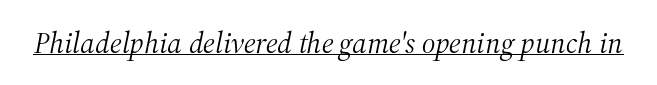
Somebody hit Ctrl+U on this one — the words are underlined. The rendering keeps characters at their native spacing. The glyphs look as if they've been sheared to an angle. Proportional: the letters do not fall into vertical columns. The face used here is seriffed, in the tradition of book romans. The letters look calm and open, with moderate or lighter stems.
